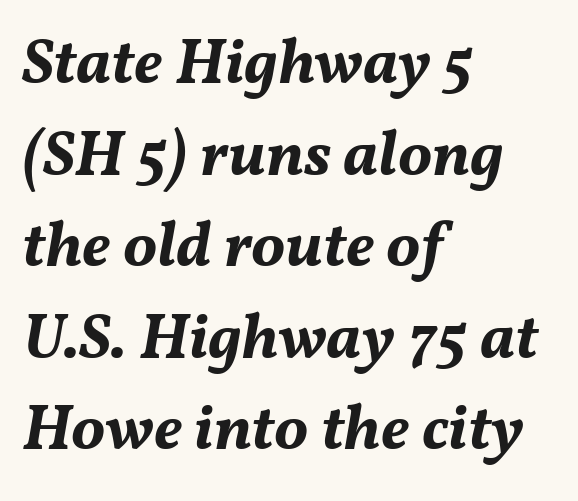
{"italic": "yes", "lean": "right", "slant_degrees": 11, "bold": "yes", "weight": "bold", "width": "normal", "stroke_contrast": "medium", "x_height": "medium", "monospaced": "no", "underline": "no", "align": "left", "line_spacing": "normal", "line_spacing_ratio": 1.43, "letter_spacing": "normal", "letter_spacing_em": 0.0, "glyph_px": 64}
